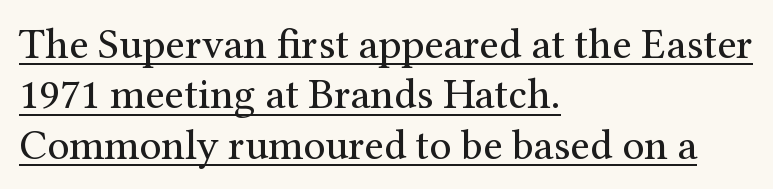
{"serif": "yes", "italic": "no", "bold": "no", "weight": "regular", "width": "normal", "stroke_contrast": "medium", "x_height": "medium", "monospaced": "no", "underline": "yes", "align": "left", "line_spacing_ratio": 1.17, "letter_spacing": "normal", "letter_spacing_em": 0.0, "glyph_px": 43}
